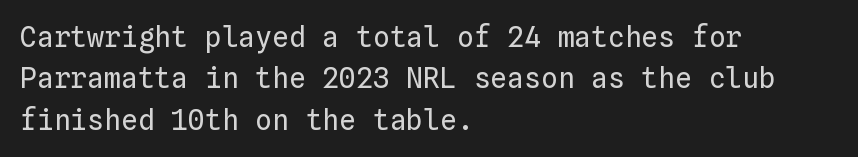
The typesetter chose a ragged-right arrangement here. A quiet, ordinary-to-light weight characterises the typeface. This is roman type, the default non-slanted kind. Caption: standard tracking, unaltered. Check under the words: just untouched page.
